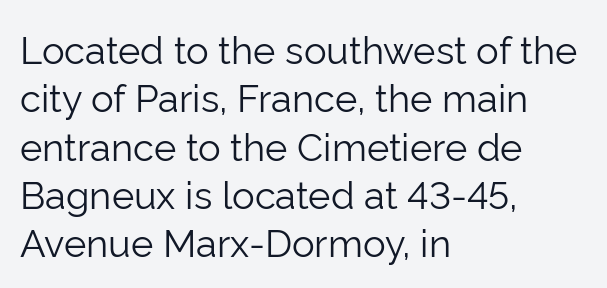
{"serif": "no", "italic": "no", "bold": "no", "weight": "light", "width": "normal", "stroke_contrast": "low", "x_height": "medium", "monospaced": "no", "underline": "no", "align": "left", "line_spacing": "normal", "line_spacing_ratio": 1.27, "letter_spacing": "normal", "letter_spacing_em": 0.0, "glyph_px": 38}
